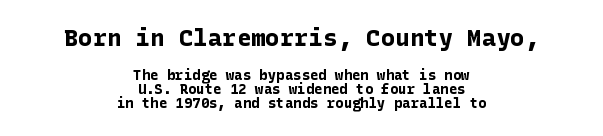
Q: Is the text bold? A: Yes.
Q: Is the text italic (slanted)? A: No, it is upright.
Q: Is the text underlined? A: No.
Q: How is the paragraph aligned? A: Centered.
Q: Is the spacing between letters normal or unusually wide? A: Normal.
Q: Is the spacing between lines tight, normal or loose? A: Tight.
Q: Which block of text is set in a larger size, the first (top) or the second (bottom)? A: The first (top) one.
